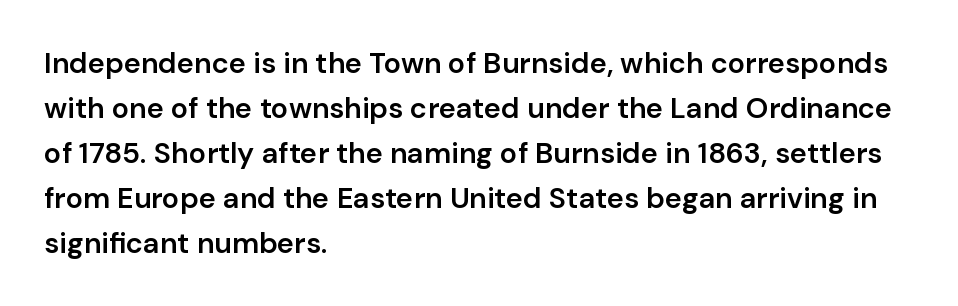
A typesetter would call this proportional, since set widths differ per character. The passage shown is typeset with a sans-serif family. Italic? Not at all — the glyphs are vertical. A typesetter would call this leading conventional body-copy spacing.
